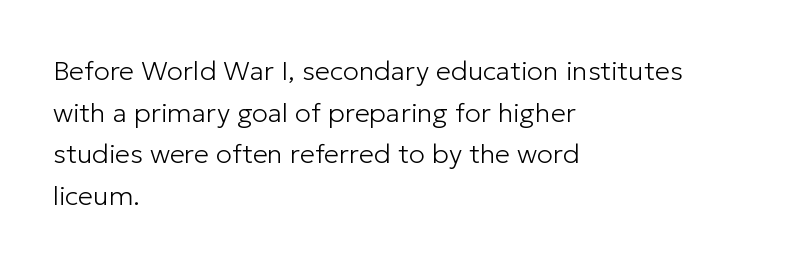
{"italic": "no", "bold": "no", "underline": "no", "align": "left", "line_spacing": "normal", "line_spacing_ratio": 1.54, "letter_spacing": "normal", "letter_spacing_em": 0.0, "glyph_px": 27}
